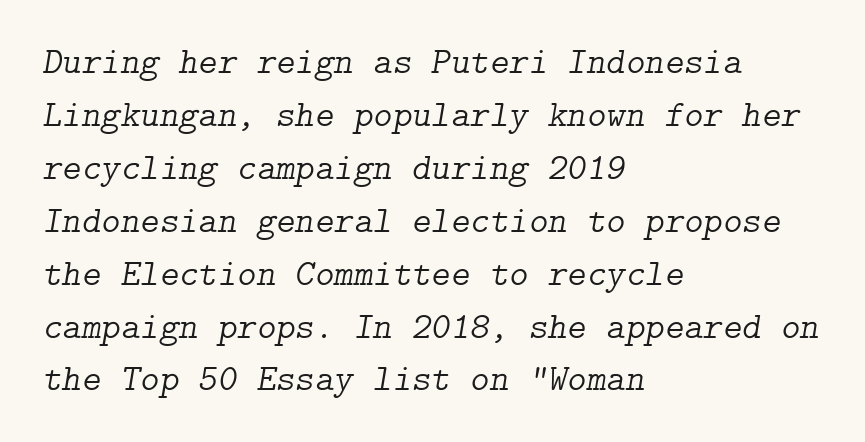
Q: Is the text bold? A: No.
Q: Is the text italic (slanted)? A: Yes, it leans right by about 9 degrees.
Q: Is the typeface a serif or a sans-serif typeface? A: Serif.
Q: Is the text underlined? A: No.
Q: How is the paragraph aligned? A: Left-aligned.
Q: Is the spacing between letters normal or unusually wide? A: Normal.
Q: Is the spacing between lines tight, normal or loose? A: Normal.
Q: Width (condensed, normal, or wide)? A: Normal.
Q: Stroke contrast? A: Low.
Q: x-height? A: Medium.
